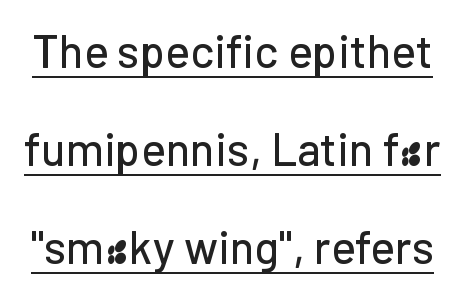
The image shows 46 px sans-serif type, upright; set loose line spacing (2.13x), normal letter spacing, underlined; low stroke contrast and a medium x-height.
